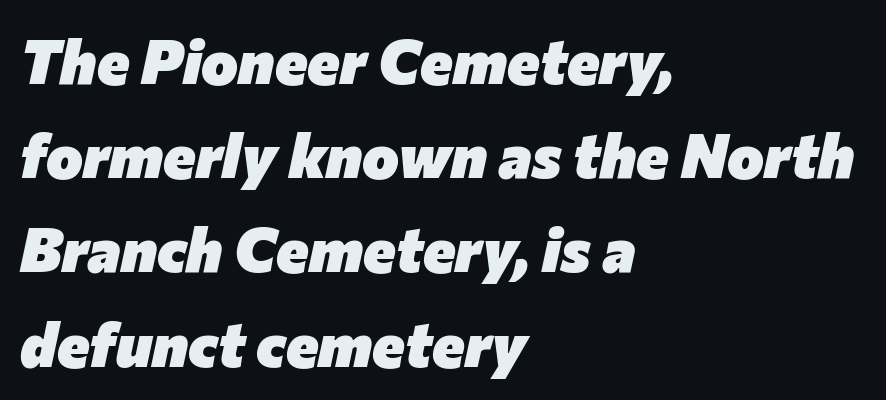
The words here are not underlined. This is oblique type, the kind used for emphasis or titles. The passage shown is emphatically bold. Regular leading. Horizontal alignment here is leftward, the default for most running prose.
